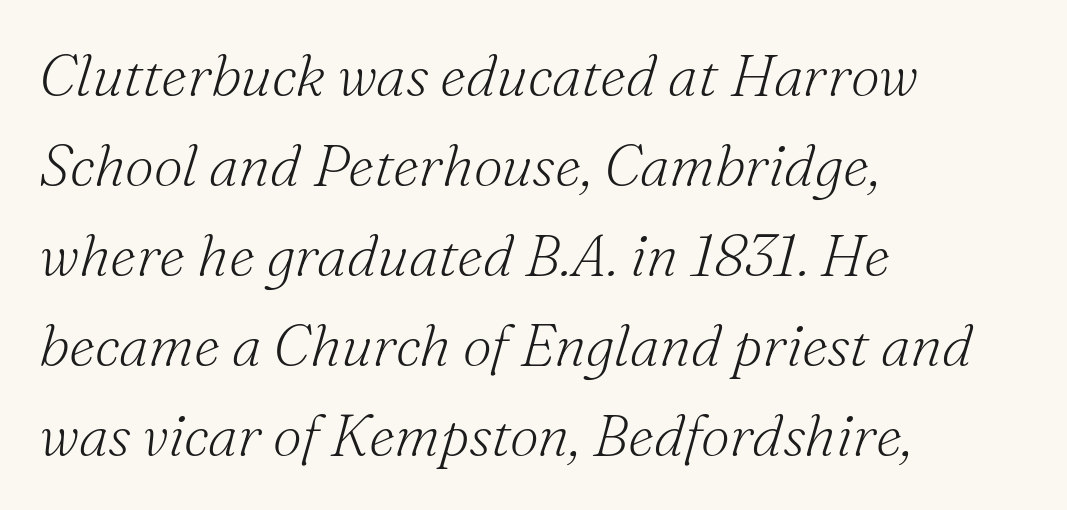
Small tapered or slab feet sit at the stroke ends, so this counts as serif. The foot of each line stays bare and open. Vertical spacing — default. You could call the tracking neutral — neither tight nor loose. The rendering uses natural spacing where letterforms have individual widths. The glyphs look as if they've been sheared to an angle.
